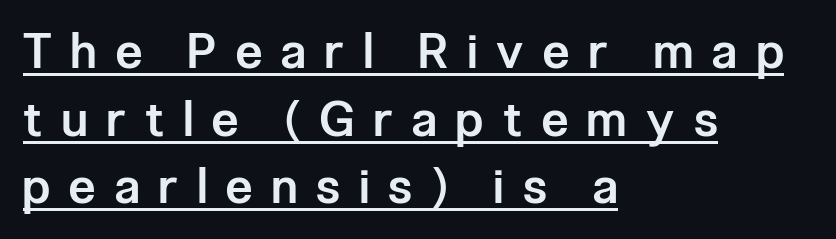
Q: Is the text bold? A: Semi-bold.
Q: Is the text italic (slanted)? A: No, it is upright.
Q: Is the typeface a serif or a sans-serif typeface? A: Sans-serif.
Q: Is the text underlined? A: Yes.
Q: How is the paragraph aligned? A: Left-aligned.
Q: Is the spacing between letters normal or unusually wide? A: Unusually wide.
Q: Is the spacing between lines tight, normal or loose? A: Normal.
Q: Width (condensed, normal, or wide)? A: Condensed.
Q: Stroke contrast? A: Low.
Q: x-height? A: Medium.
Q: Monospaced? A: No.
